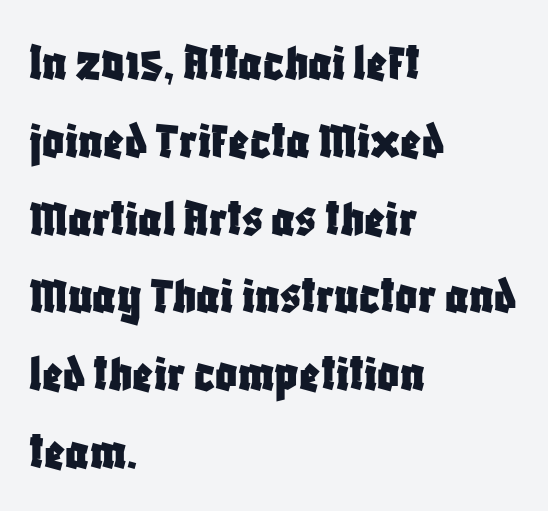
Decoration check: the copy has no underline. Line starts are locked; line ends wander. Think of a printed novel: that variable character pitch is what you see here. The type sits square on the baseline with zero lean. Successive baselines arrive at the customary interval. The font family rendered here belongs to the sans-serif group.
